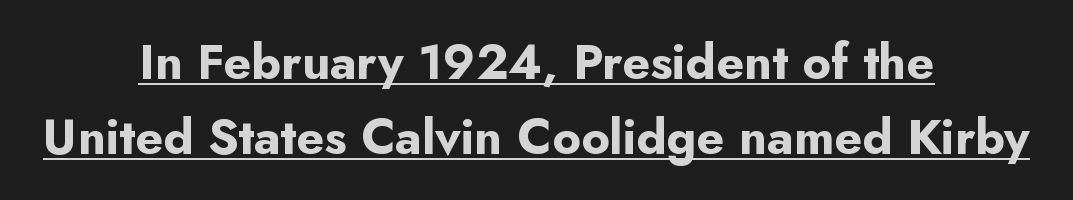
In terms of letterspacing, this is plain default setting. A roman cut, with each character standing at attention. Is this a fixed-width face? No — the glyphs have proportional, varying widths. The characters look thick and weighty, a clear bold. Every row of glyphs is offset so its center matches the block's center. Whoever set this chose a conventional vertical rhythm.
